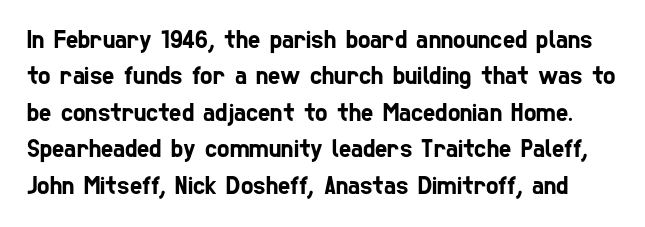
Quick note: interline space is typical. This rendering features lettering with no underline. In terms of letterspacing, this is plain default setting.
